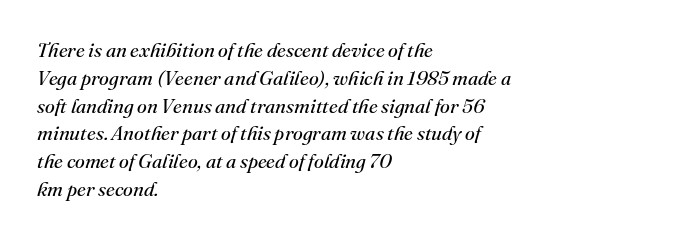
{"italic": "yes", "lean": "right", "slant_degrees": 16, "bold": "no", "underline": "no", "align": "left", "line_spacing": "normal", "line_spacing_ratio": 1.39, "letter_spacing": "normal", "letter_spacing_em": 0.0, "glyph_px": 20}
